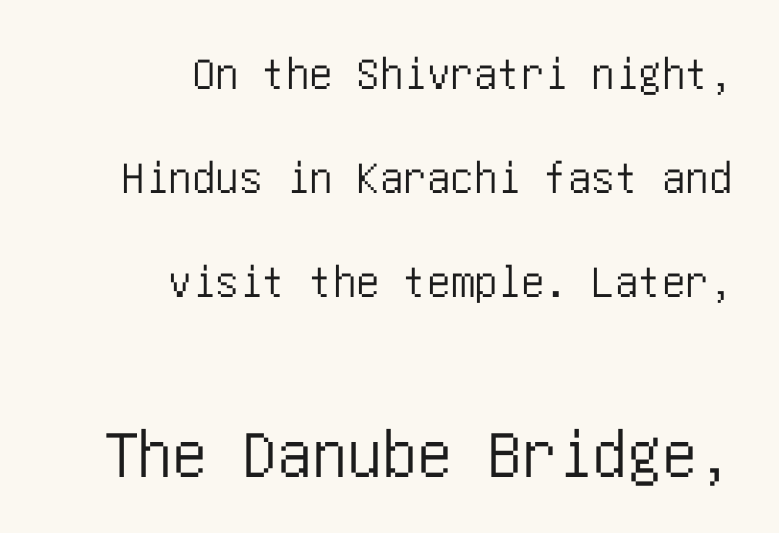
{"serif": "no", "italic": "no", "width": "condensed", "stroke_contrast": "low", "x_height": "large", "underline": "no", "align": "right", "line_spacing": "loose", "line_spacing_ratio": 2.21, "letter_spacing": "normal", "letter_spacing_em": 0.0, "larger_block": "second", "size_ratio": 1.49, "glyph_px": 70}
